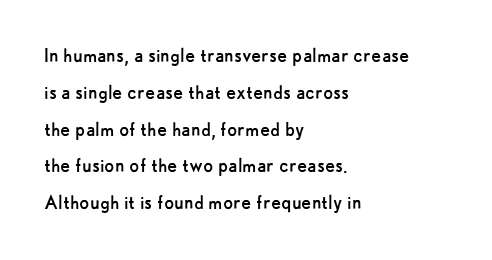
The image shows 23 px text type, upright; set left-aligned, normal line spacing (1.6x), normal letter spacing, not underlined.
